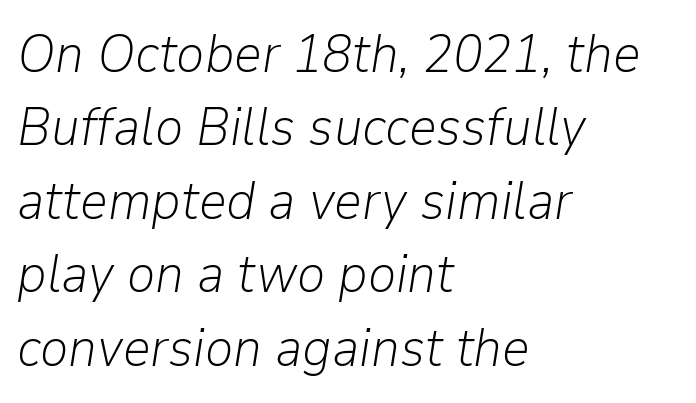
Q: Is the text bold? A: No.
Q: Is the text italic (slanted)? A: Yes, it leans right by about 9 degrees.
Q: Is the text underlined? A: No.
Q: How is the paragraph aligned? A: Left-aligned.
Q: Is the spacing between letters normal or unusually wide? A: Normal.
Q: Is the spacing between lines tight, normal or loose? A: Normal.
Q: Width (condensed, normal, or wide)? A: Normal.
Q: Stroke contrast? A: Low.
Q: x-height? A: Medium.
Q: Monospaced? A: No.
